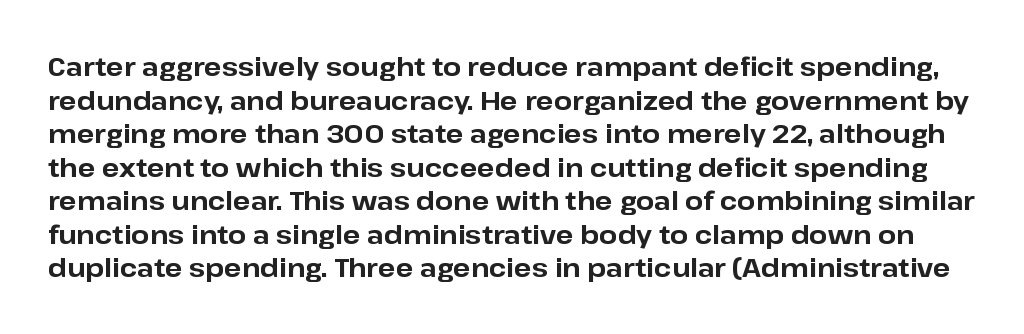
The image shows 26 px bold type, upright; set normal line spacing (1.29x), normal letter spacing, not underlined.
